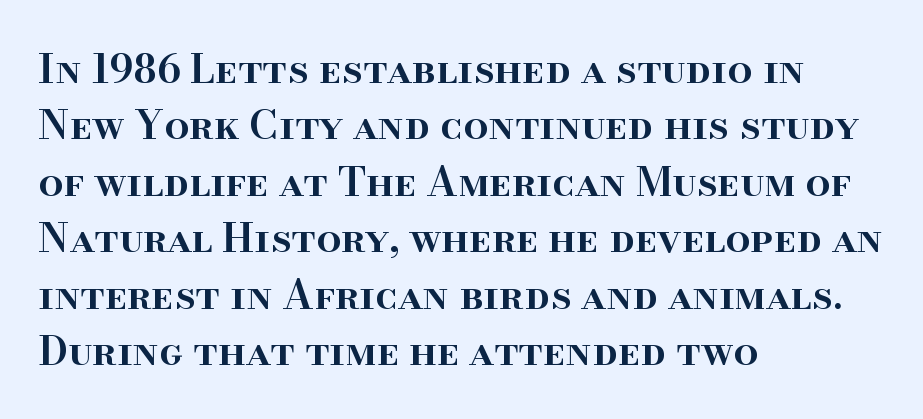
{"serif": "yes", "italic": "no", "bold": "semi", "weight": "semibold", "width": "normal", "stroke_contrast": "high", "x_height": "small", "monospaced": "no", "underline": "no", "align": "left", "line_spacing": "normal", "line_spacing_ratio": 1.41, "letter_spacing": "normal", "letter_spacing_em": 0.0, "glyph_px": 40}
